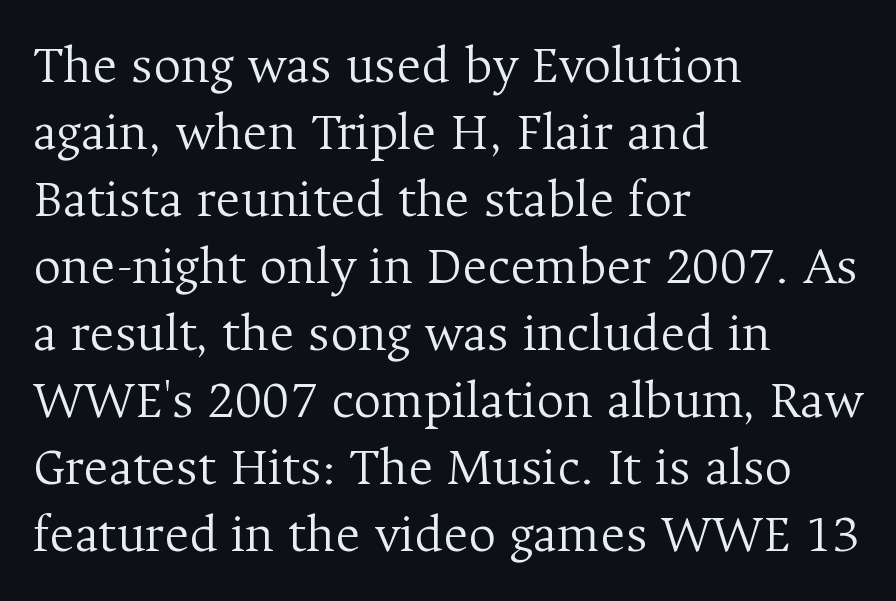
The lettering stays uniformly vertical, giving the passage a roman look. Nothing unusual about the tracking: characters are spaced as the font intends. The strokes carry an ordinary text weight at most. Visually the block forms a straight wall on the left and a jagged coastline on the right. Note the varied advance widths — an 'i' is clearly narrower than an 'm'.
